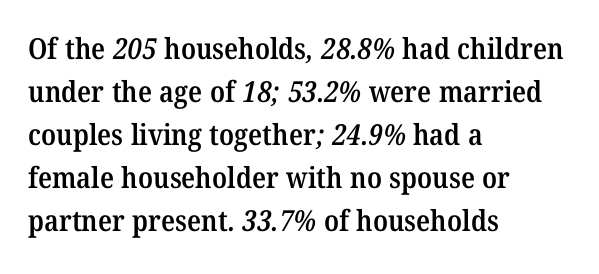
In terms of letterform style, serifs are clearly present. These lines carry some extra weight — a demibold, not a full bold. Clear beneath every line of the passage. Evenly set lines give the paragraph a standard silhouette. Think of a printed novel: that variable character pitch is what you see here.
